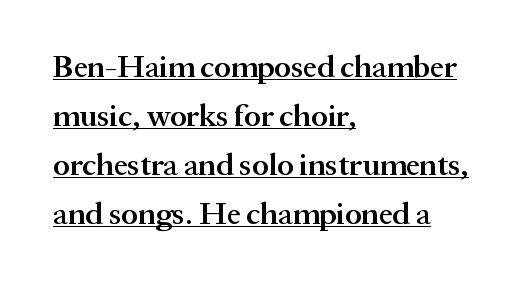
The image shows 31 px semibold serif type, upright; set left-aligned, normal line spacing (1.58x), normal letter spacing, underlined; medium stroke contrast and a medium x-height.
